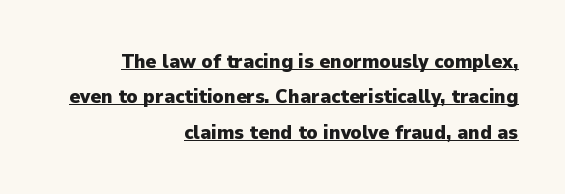
{"italic": "no", "bold": "yes", "underline": "yes", "align": "right", "line_spacing_ratio": 1.77, "letter_spacing": "normal", "letter_spacing_em": 0.0, "glyph_px": 20}
